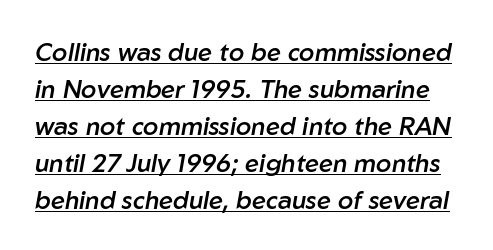
Q: Is the text bold? A: Semi-bold.
Q: Is the text italic (slanted)? A: Yes, it leans right by about 10 degrees.
Q: Is the text underlined? A: Yes.
Q: Is the spacing between letters normal or unusually wide? A: Normal.
Q: Is the spacing between lines tight, normal or loose? A: Normal.
